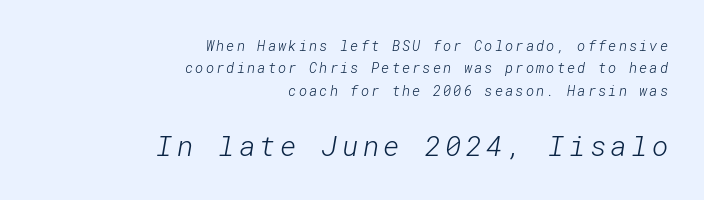
{"serif": "no", "bold": "no", "weight": "light", "width": "normal", "stroke_contrast": "low", "x_height": "medium", "underline": "no", "align": "right", "line_spacing": "normal", "line_spacing_ratio": 1.6, "larger_block": "second", "size_ratio": 2.0, "glyph_px": 28}
